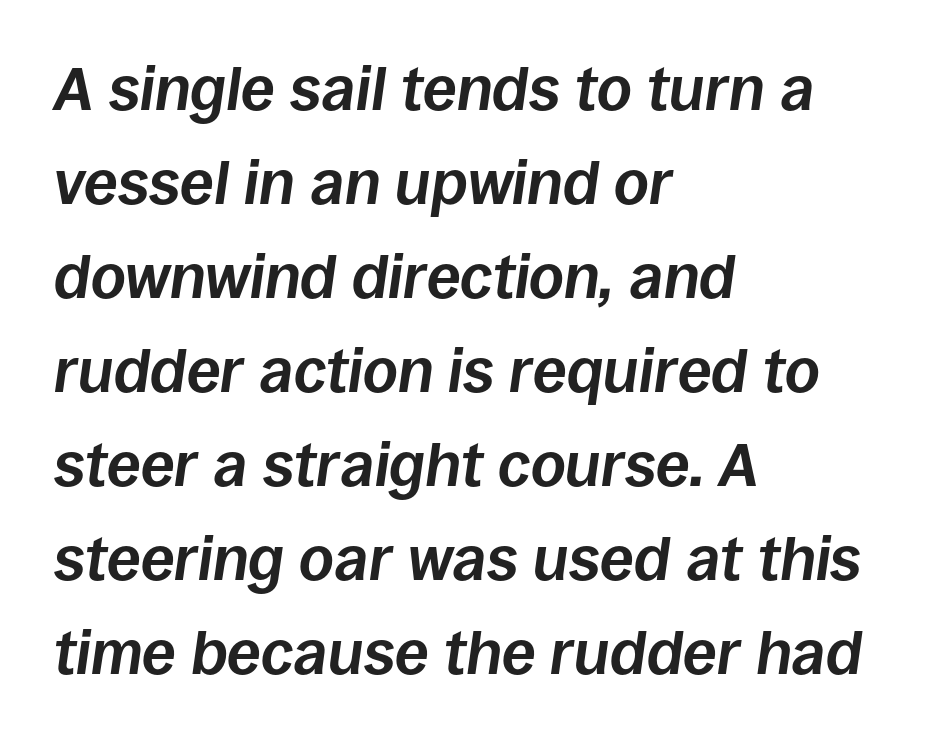
{"italic": "yes", "lean": "right", "slant_degrees": 8, "bold": "yes", "weight": "bold", "width": "normal", "stroke_contrast": "low", "x_height": "large", "monospaced": "no", "underline": "no", "align": "left", "line_spacing": "normal", "line_spacing_ratio": 1.54, "letter_spacing": "normal", "letter_spacing_em": 0.0, "glyph_px": 61}
